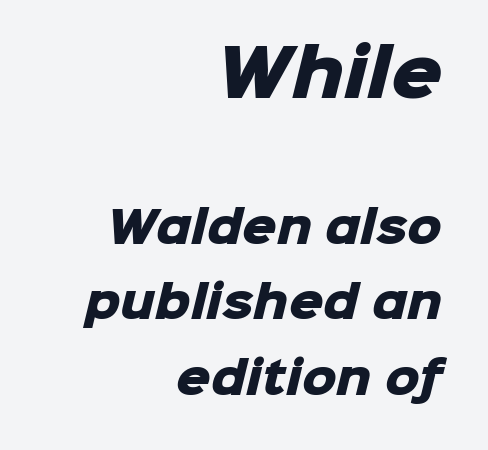
Q: Is the text bold? A: Yes.
Q: Is the typeface a serif or a sans-serif typeface? A: Sans-serif.
Q: Is the text underlined? A: No.
Q: How is the paragraph aligned? A: Right-aligned.
Q: Is the spacing between letters normal or unusually wide? A: Normal.
Q: Which block of text is set in a larger size, the first (top) or the second (bottom)? A: The first (top) one.
Q: Width (condensed, normal, or wide)? A: Normal.
Q: Stroke contrast? A: Low.
Q: x-height? A: Medium.
Q: Monospaced? A: No.
